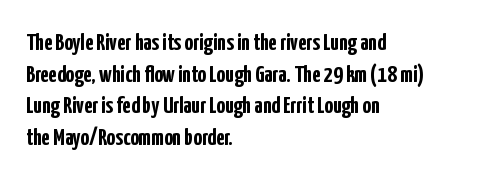
Honestly, the letter spacing is just normal — you wouldn't notice it. One glance says typical: line gaps are just what's usual. These lines stack with their left ends in a neat column. The type sits square on the baseline with zero lean. Descender tails drop into unmarked territory. How heavy is the stroke? Heavy — this is a bold.
